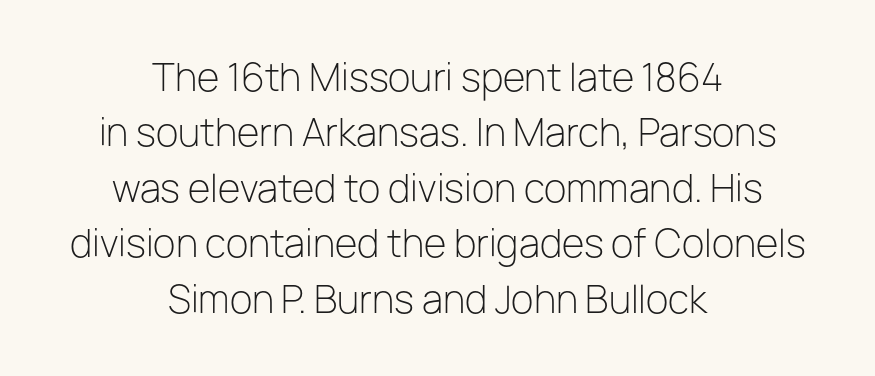
{"serif": "no", "italic": "no", "bold": "no", "weight": "light", "width": "normal", "stroke_contrast": "low", "x_height": "medium", "monospaced": "no", "underline": "no", "align": "center", "line_spacing": "normal", "line_spacing_ratio": 1.5, "letter_spacing": "normal", "letter_spacing_em": 0.0, "glyph_px": 37}
